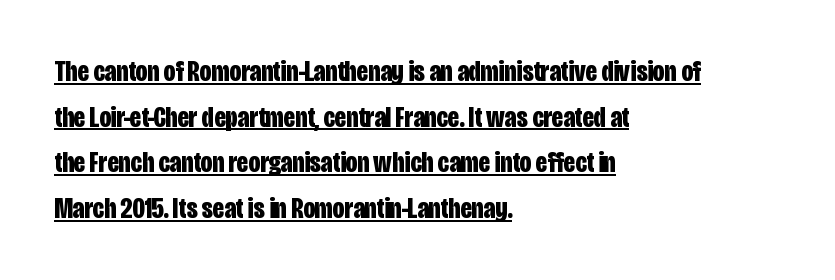
{"serif": "no", "italic": "no", "bold": "yes", "weight": "bold", "width": "condensed", "stroke_contrast": "low", "x_height": "large", "monospaced": "no", "underline": "yes", "align": "left", "line_spacing": "normal", "line_spacing_ratio": 1.57, "letter_spacing": "normal", "letter_spacing_em": 0.0, "glyph_px": 29}
